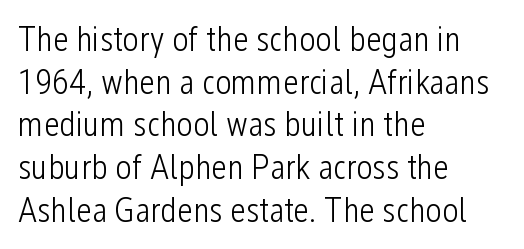
{"serif": "no", "italic": "no", "bold": "no", "weight": "light", "width": "condensed", "stroke_contrast": "low", "x_height": "medium", "monospaced": "no", "underline": "no", "align": "left", "line_spacing_ratio": 1.22, "letter_spacing": "normal", "letter_spacing_em": 0.0, "glyph_px": 35}
